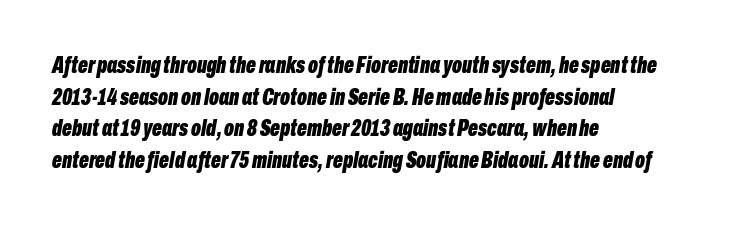
Q: Is the text bold? A: Yes.
Q: Is the text italic (slanted)? A: Yes, it leans right by about 10 degrees.
Q: Is the text underlined? A: No.
Q: How is the paragraph aligned? A: Left-aligned.
Q: Is the spacing between letters normal or unusually wide? A: Normal.
Q: Is the spacing between lines tight, normal or loose? A: Normal.
